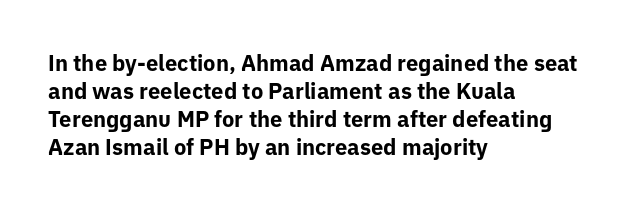
The image shows 22 px bold type, upright; set left-aligned, normal line spacing (1.27x), normal letter spacing, not underlined.
